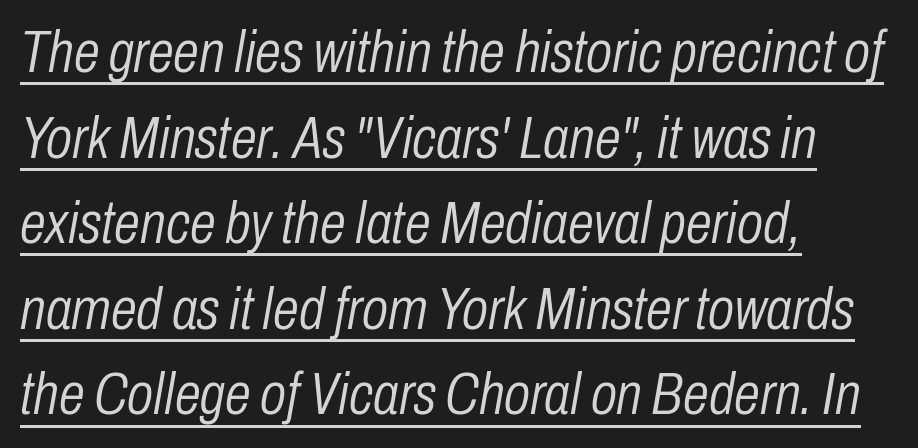
The image shows 59 px light, condensed type, italic (leaning right); set left-aligned, normal line spacing (1.45x), normal letter spacing, underlined; low stroke contrast and a medium x-height.
